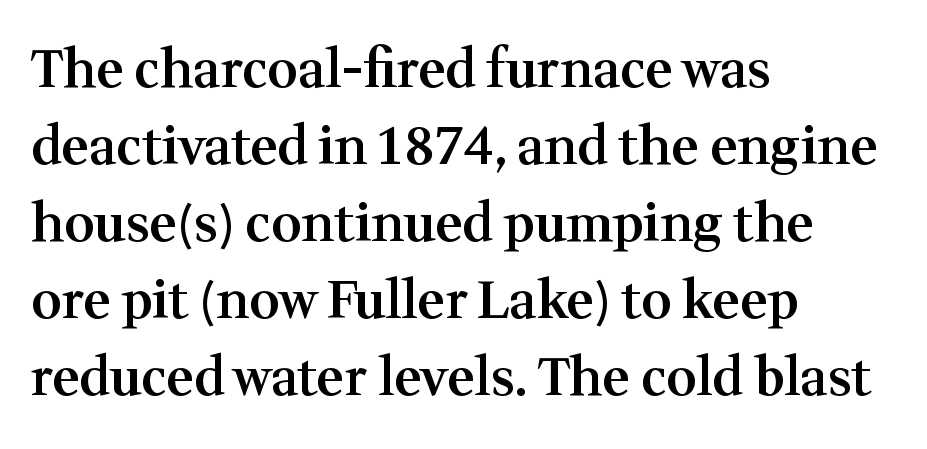
The image shows 52 px semibold serif type, upright; set left-aligned, normal line spacing (1.48x), normal letter spacing, not underlined; medium stroke contrast and a medium x-height.
